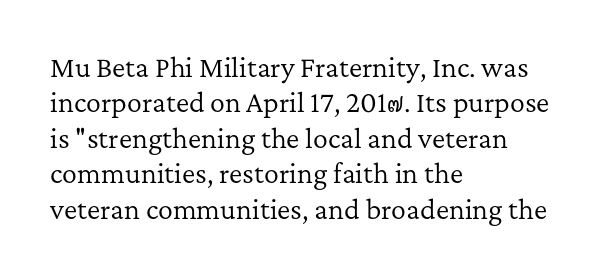
Plain, unruled lines of type. Is the type heavy? It reads as light-to-regular instead. Interline gaps are of average width in this sample. In terms of posture, this sample is upright. These lines are set flush left with a ragged right edge. Nothing unusual about the tracking: characters are spaced as the font intends.
